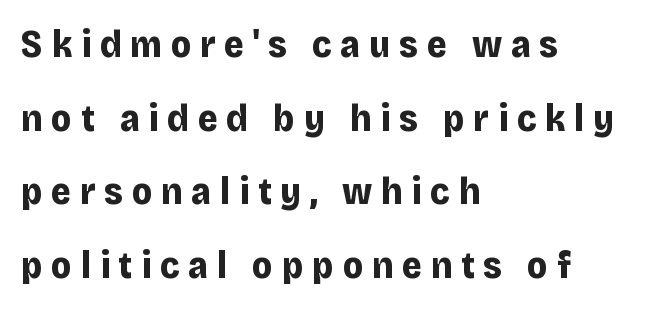
Q: Is the text bold? A: Yes.
Q: Is the text italic (slanted)? A: No, it is upright.
Q: Is the typeface a serif or a sans-serif typeface? A: Sans-serif.
Q: Is the text underlined? A: No.
Q: How is the paragraph aligned? A: Left-aligned.
Q: Is the spacing between letters normal or unusually wide? A: Unusually wide.
Q: Is the spacing between lines tight, normal or loose? A: Loose.
Q: Width (condensed, normal, or wide)? A: Normal.
Q: Stroke contrast? A: Low.
Q: x-height? A: Large.
Q: Monospaced? A: No.
